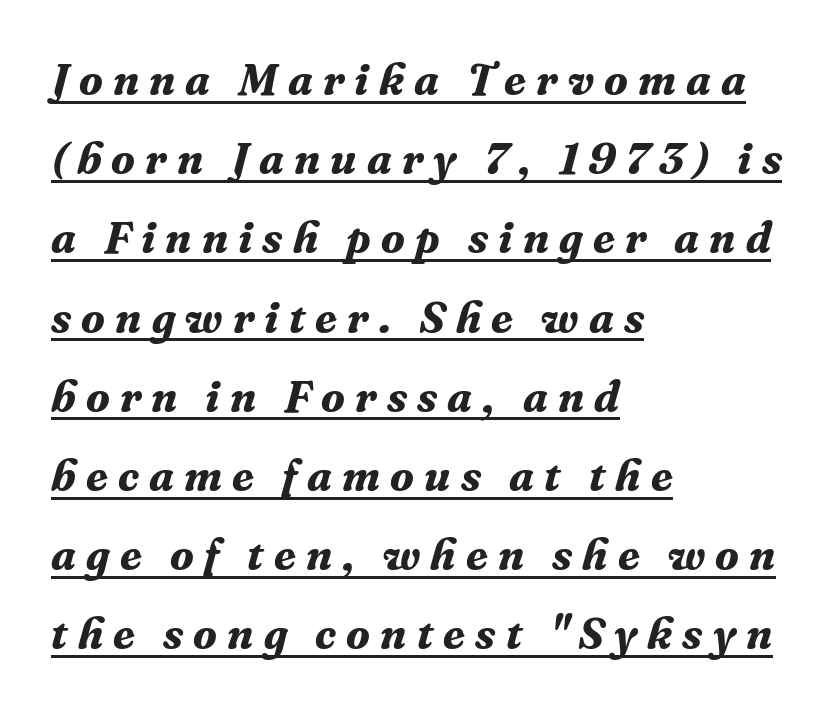
Q: Is the text bold? A: Yes.
Q: Is the text italic (slanted)? A: Yes, it leans right by about 16 degrees.
Q: Is the typeface a serif or a sans-serif typeface? A: Serif.
Q: Is the text underlined? A: Yes.
Q: How is the paragraph aligned? A: Left-aligned.
Q: Is the spacing between letters normal or unusually wide? A: Unusually wide.
Q: Width (condensed, normal, or wide)? A: Normal.
Q: Stroke contrast? A: Medium.
Q: x-height? A: Medium.
Q: Monospaced? A: No.
